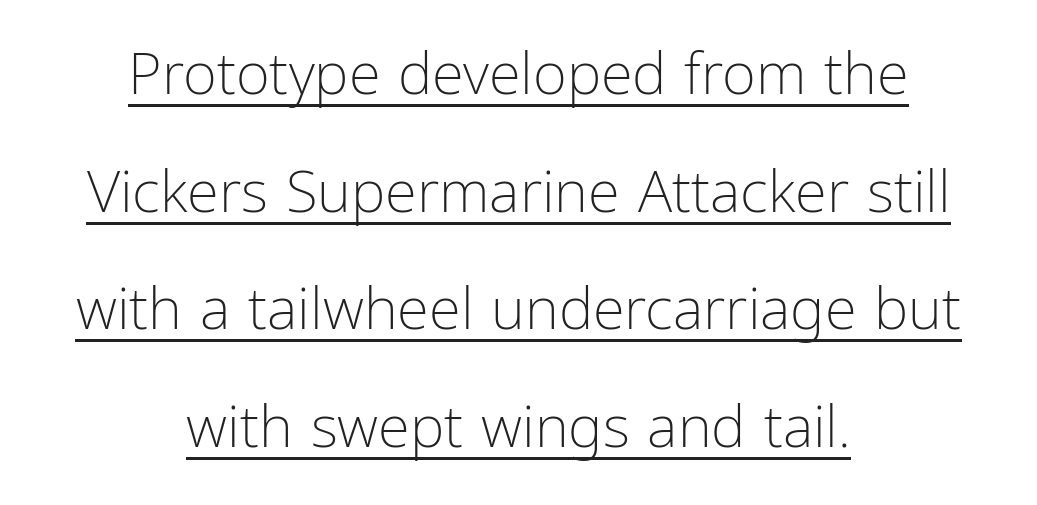
Q: Is the text bold? A: No.
Q: Is the text italic (slanted)? A: No, it is upright.
Q: Is the typeface a serif or a sans-serif typeface? A: Sans-serif.
Q: Is the text underlined? A: Yes.
Q: How is the paragraph aligned? A: Centered.
Q: Is the spacing between letters normal or unusually wide? A: Normal.
Q: Is the spacing between lines tight, normal or loose? A: Loose.
Q: Width (condensed, normal, or wide)? A: Condensed.
Q: Stroke contrast? A: Low.
Q: x-height? A: Medium.
Q: Monospaced? A: No.
